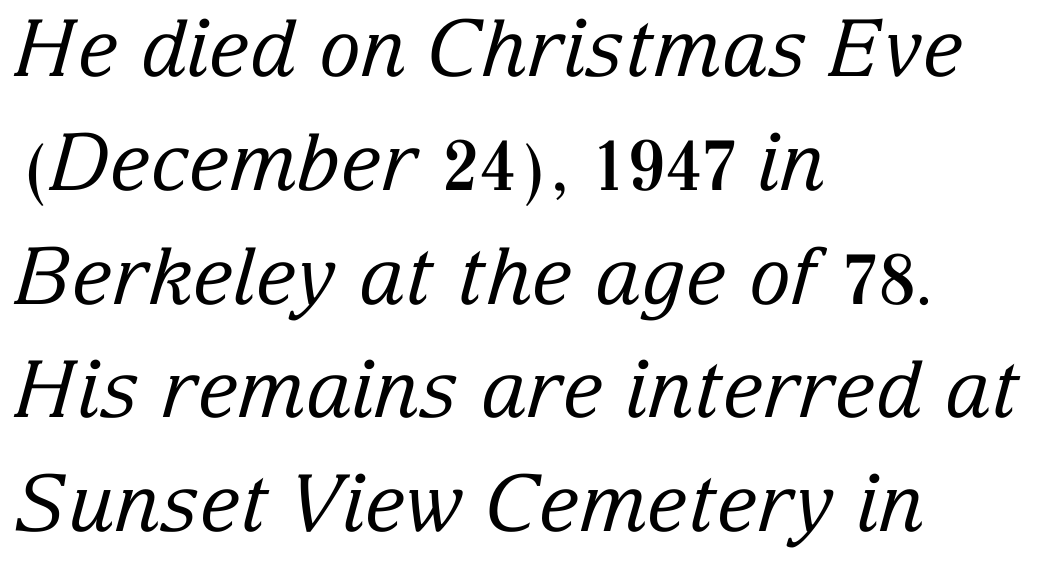
No word sits above an underline. Observe the serifs anchoring each vertical stroke in this sample. Weight: regular or lighter. Does the lettering tilt? It does — this is italic.
